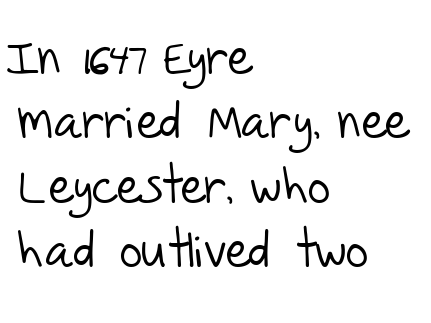
{"serif": "no", "bold": "no", "weight": "light", "width": "normal", "stroke_contrast": "low", "x_height": "large", "monospaced": "no", "underline": "no", "align": "left", "line_spacing": "normal", "line_spacing_ratio": 1.29, "letter_spacing": "normal", "letter_spacing_em": 0.0, "glyph_px": 50}
